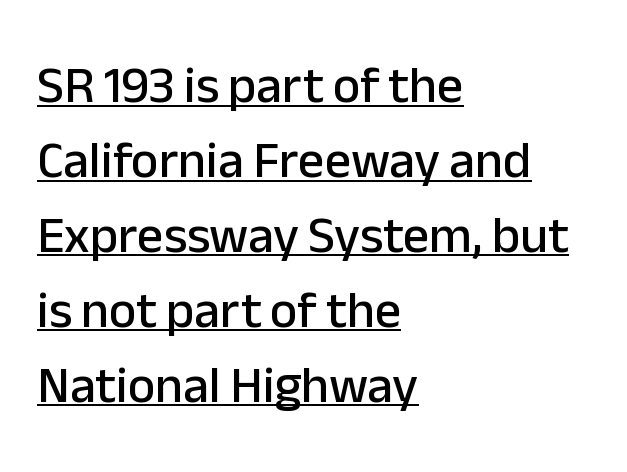
Q: Is the text italic (slanted)? A: No, it is upright.
Q: Is the typeface a serif or a sans-serif typeface? A: Sans-serif.
Q: Is the text underlined? A: Yes.
Q: How is the paragraph aligned? A: Left-aligned.
Q: Is the spacing between letters normal or unusually wide? A: Normal.
Q: Is the spacing between lines tight, normal or loose? A: Normal.
Q: Width (condensed, normal, or wide)? A: Normal.
Q: Stroke contrast? A: Low.
Q: x-height? A: Medium.
Q: Monospaced? A: No.
